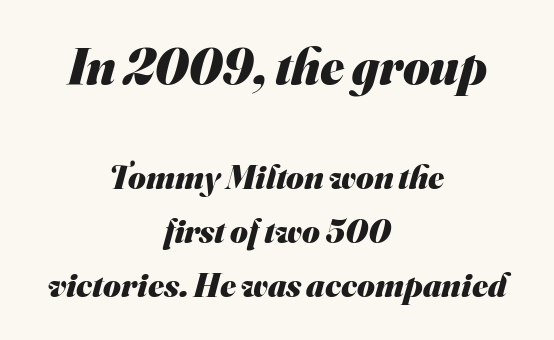
{"serif": "no", "bold": "yes", "weight": "heavy", "width": "normal", "stroke_contrast": "medium", "x_height": "small", "monospaced": "no", "underline": "no", "align": "center", "line_spacing": "normal", "line_spacing_ratio": 1.58, "letter_spacing": "normal", "letter_spacing_em": 0.0, "larger_block": "first", "size_ratio": 1.5, "glyph_px": 51}
